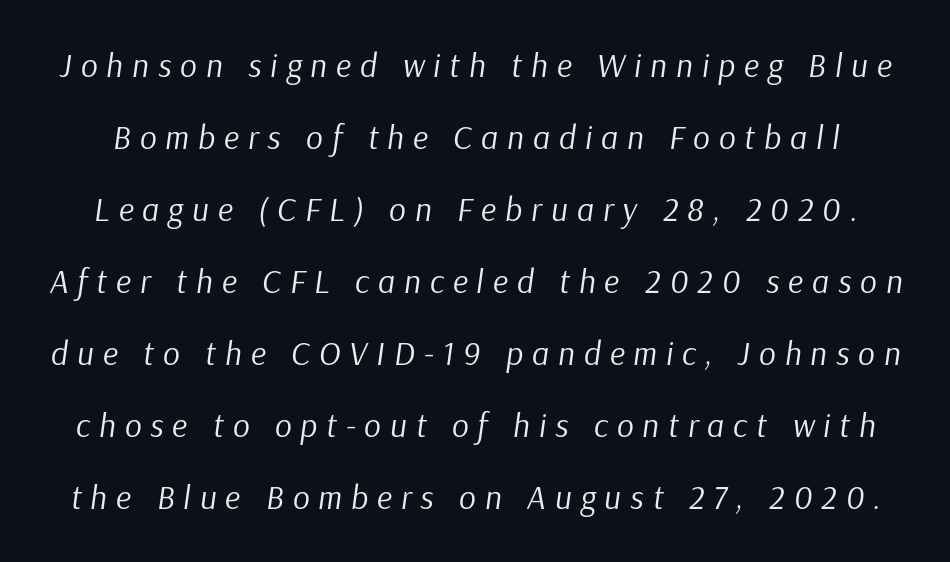
{"italic": "yes", "lean": "right", "slant_degrees": 9, "bold": "no", "weight": "regular", "width": "normal", "stroke_contrast": "low", "x_height": "medium", "monospaced": "no", "underline": "no", "line_spacing": "loose", "line_spacing_ratio": 2.18, "letter_spacing": "wide", "letter_spacing_em": 0.27, "glyph_px": 33}
